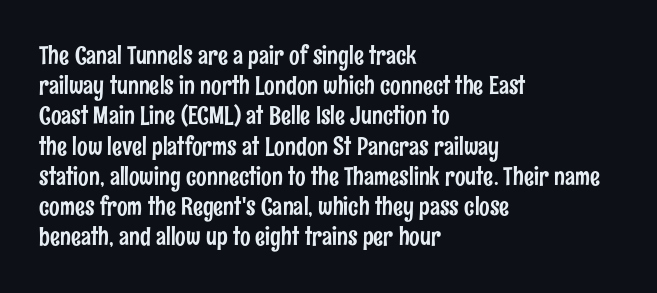
Standard letterfit; no display-style spreading of the glyphs. A typesetter would mark this as roman, not italic. Does the copy run flush right? No — it runs flush left. Words float on clear page, feet unadorned.
